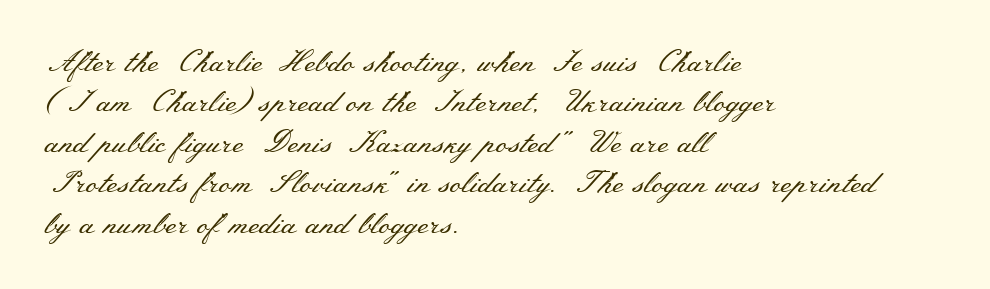
The image shows 30 px regular-weight, wide serif type; set left-aligned, normal line spacing (1.35x), normal letter spacing, not underlined; medium stroke contrast and a small x-height.
